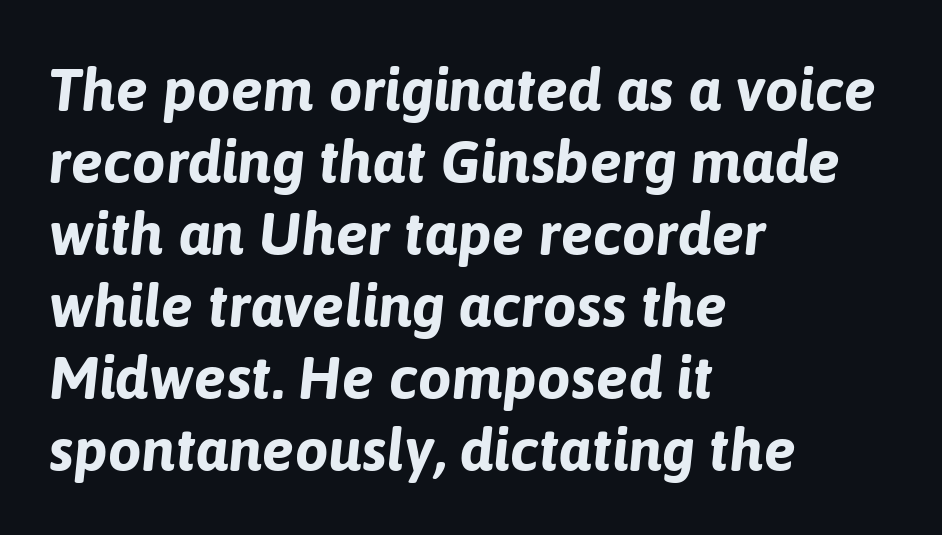
The image shows 60 px bold type, italic (leaning right); set left-aligned, line spacing 1.2x, normal letter spacing, not underlined; low stroke contrast and a medium x-height.
